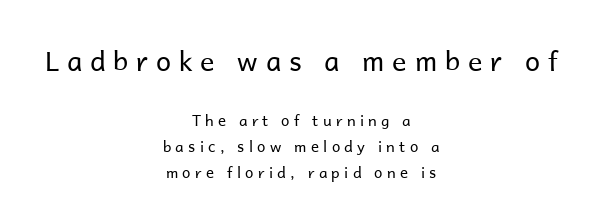
Q: Is the text bold? A: No.
Q: Is the text italic (slanted)? A: No, it is upright.
Q: Is the text underlined? A: No.
Q: How is the paragraph aligned? A: Centered.
Q: Is the spacing between letters normal or unusually wide? A: Unusually wide.
Q: Which block of text is set in a larger size, the first (top) or the second (bottom)? A: The first (top) one.
